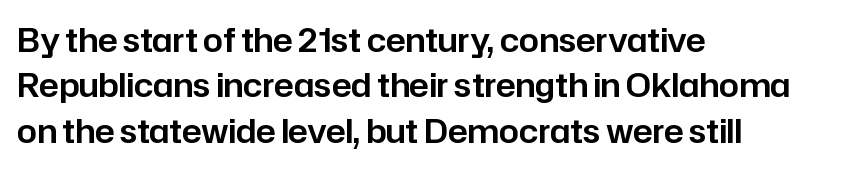
Serif or sans? Sans — the stroke terminals are bare. Rule under the text: the space is simply empty. The letters advance in unequal steps, a hallmark of proportional type. Tracking value appears to be zero — textbook default spacing.
